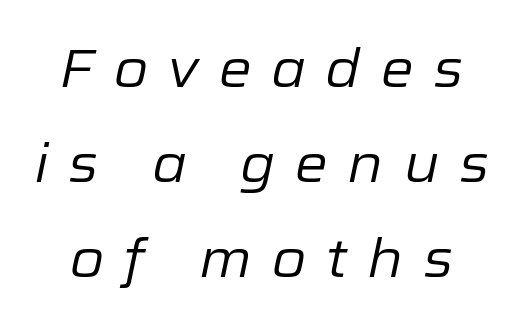
The image shows 53 px regular-weight type, italic (leaning right); set line spacing 1.79x, unusually wide letter spacing (+0.37 em), not underlined; low stroke contrast and a medium x-height.
